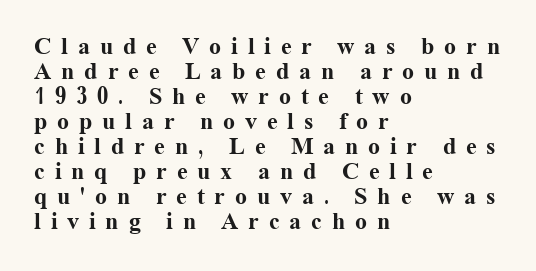
The lettering holds an erect, upright posture throughout. Loose tracking; the words dissolve into strings of separated letters. These lines stack with their left ends in a neat column. One glance says dense: line gaps are narrower than usual. Its strokes are broad and dark, the hallmark of bold type. The strip under each line holds only bare page.
